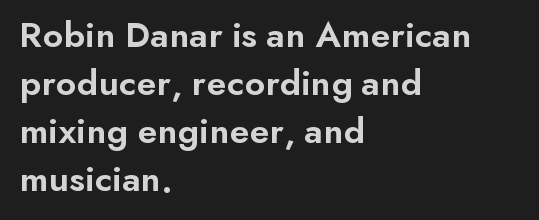
{"serif": "no", "italic": "no", "bold": "semi", "weight": "semibold", "width": "normal", "stroke_contrast": "low", "x_height": "small", "monospaced": "no", "underline": "no", "align": "left", "line_spacing": "normal", "line_spacing_ratio": 1.26, "letter_spacing": "normal", "letter_spacing_em": 0.0, "glyph_px": 38}
